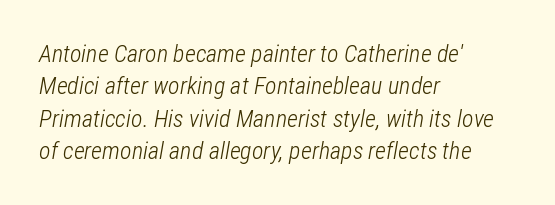
Compared with ordinary roman type, these characters are visibly tilted. The characters are drawn with everyday or finer stroke widths. Reading down the block, your eye returns to a fixed left position each line. Words appear dense and cohesive because spacing is normal. Evenly set lines give the paragraph a standard silhouette.
